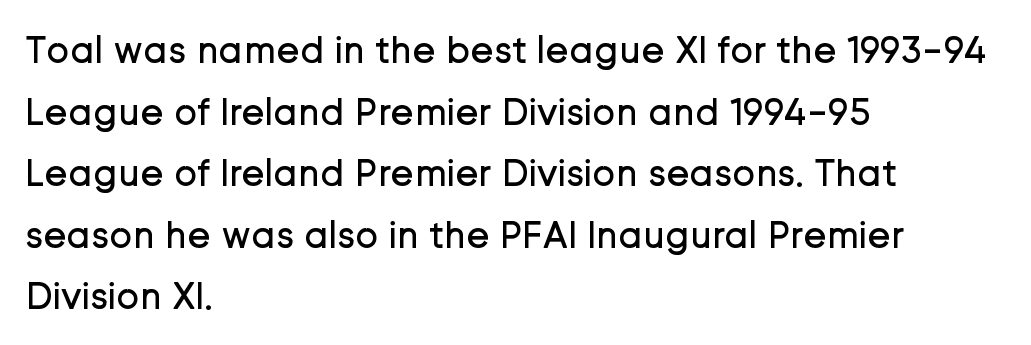
No letter is thick-stroked: the sample isn't bold. A bare baseline throughout the passage. Every stem runs plumb, perpendicular to the baseline. This is sans-serif lettering, the kind often seen on screens and signage. Evenly set lines give the paragraph a standard silhouette. Caption: standard tracking, unaltered.
